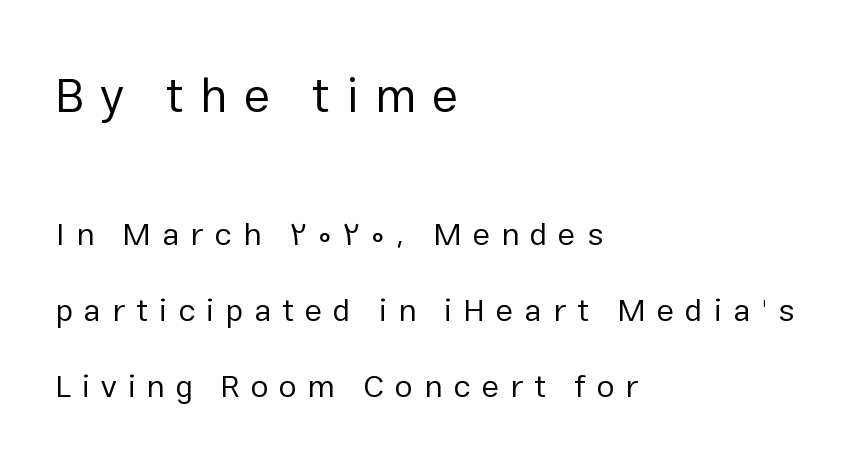
Spacing verdict: proportional, widths tailored to each character. The paragraph shown leans on its left margin. Is the letter spacing exaggerated? Yes — the characters are pushed far apart. Type without underlining. Look at the glyph heights: the upper group is clearly the bigger setting. Weight: regular or lighter.
